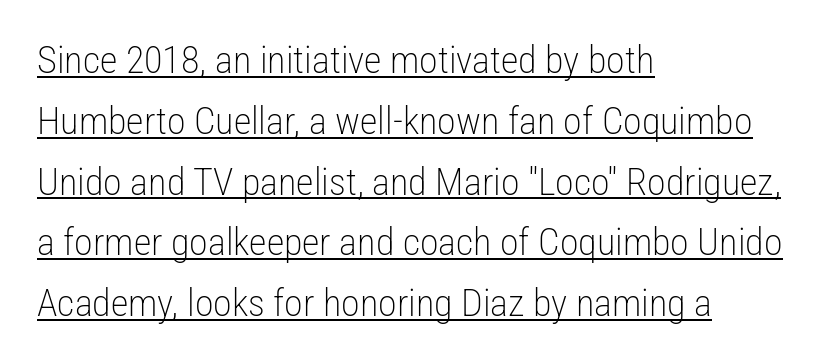
The image shows 38 px light, condensed sans-serif type, upright; set left-aligned, normal line spacing (1.6x), normal letter spacing, underlined; low stroke contrast and a medium x-height.
